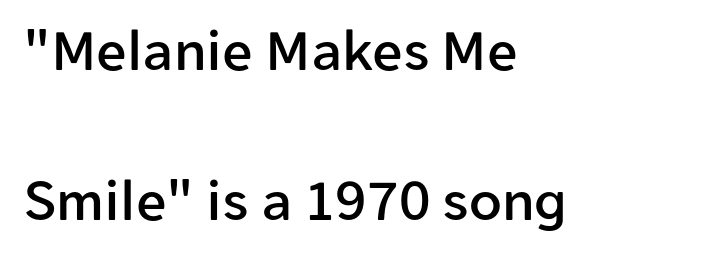
Q: Is the text italic (slanted)? A: No, it is upright.
Q: Is the typeface a serif or a sans-serif typeface? A: Sans-serif.
Q: Is the text underlined? A: No.
Q: How is the paragraph aligned? A: Left-aligned.
Q: Is the spacing between letters normal or unusually wide? A: Normal.
Q: Is the spacing between lines tight, normal or loose? A: Loose.
Q: Width (condensed, normal, or wide)? A: Normal.
Q: Stroke contrast? A: Low.
Q: x-height? A: Medium.
Q: Monospaced? A: No.
